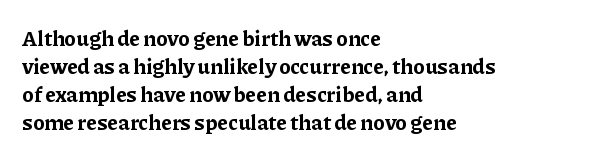
The image shows 21 px bold type, upright; set left-aligned, normal line spacing (1.34x), normal letter spacing, not underlined.
